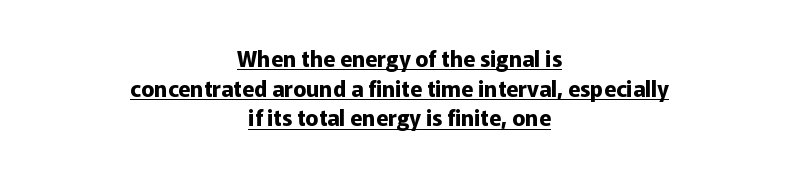
Q: Is the text bold? A: Yes.
Q: Is the text italic (slanted)? A: No, it is upright.
Q: Is the text underlined? A: Yes.
Q: How is the paragraph aligned? A: Centered.
Q: Is the spacing between letters normal or unusually wide? A: Normal.
Q: Is the spacing between lines tight, normal or loose? A: Normal.
